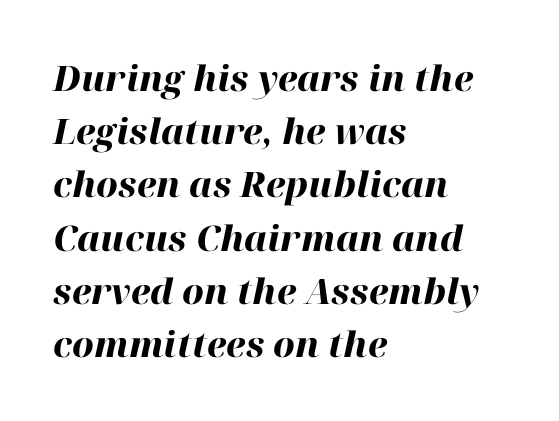
Line spacing here is normal. Just letters on the line, the space beneath them empty. The paragraph has a hard left edge and a soft right edge. Letter spacing: default. Bold? Absolutely — the strokes are thick and heavy.
